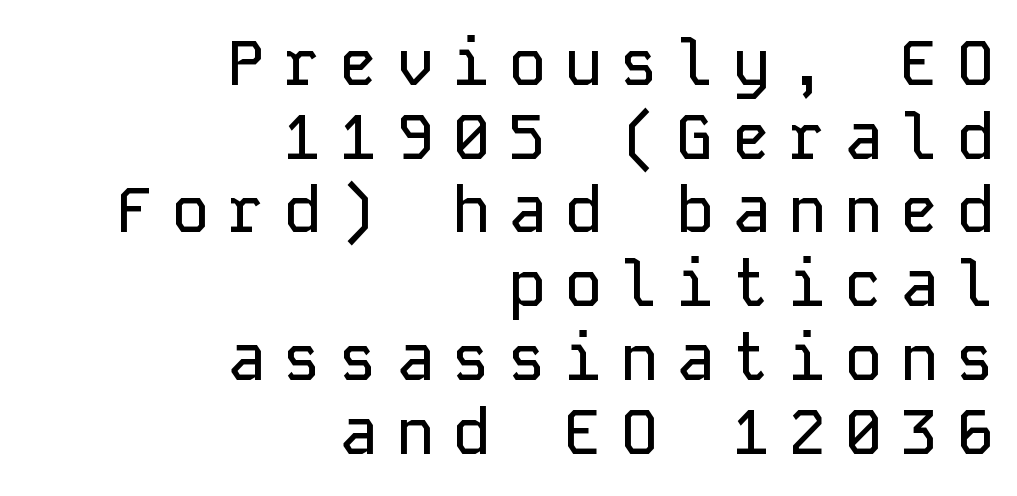
Q: Is the text italic (slanted)? A: No, it is upright.
Q: Is the typeface a serif or a sans-serif typeface? A: Sans-serif.
Q: Is the text underlined? A: No.
Q: How is the paragraph aligned? A: Right-aligned.
Q: Is the spacing between letters normal or unusually wide? A: Unusually wide.
Q: Width (condensed, normal, or wide)? A: Normal.
Q: Stroke contrast? A: Low.
Q: x-height? A: Medium.
Q: Monospaced? A: Yes.
